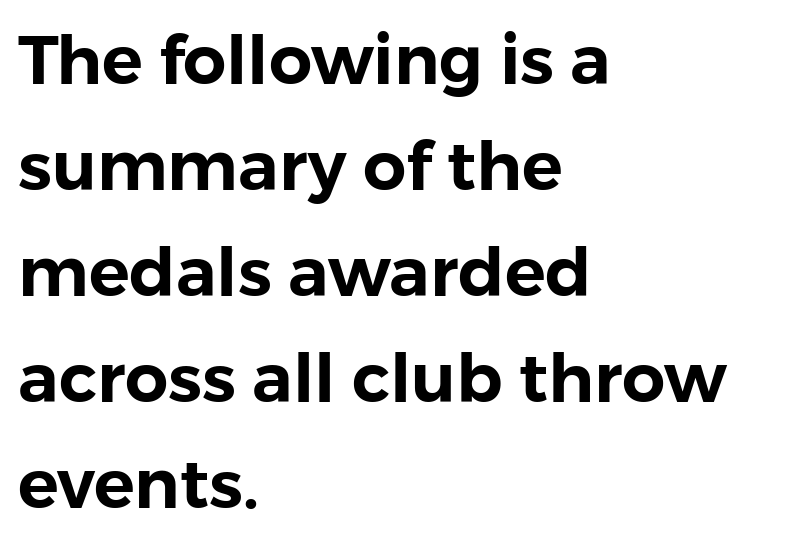
The image shows 68 px sans-serif type, upright; set left-aligned, normal line spacing (1.56x), normal letter spacing, not underlined; low stroke contrast and a medium x-height.
